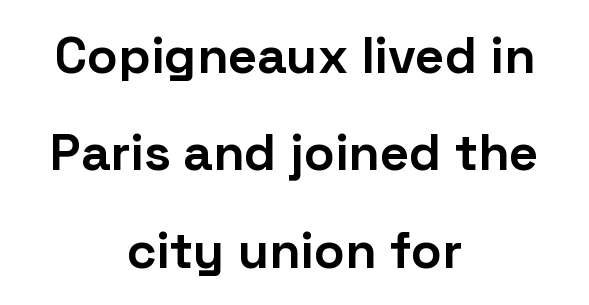
{"serif": "no", "italic": "no", "bold": "yes", "weight": "bold", "width": "normal", "stroke_contrast": "low", "x_height": "medium", "monospaced": "no", "underline": "no", "align": "center", "line_spacing": "loose", "line_spacing_ratio": 1.91, "letter_spacing": "normal", "letter_spacing_em": 0.0, "glyph_px": 51}
